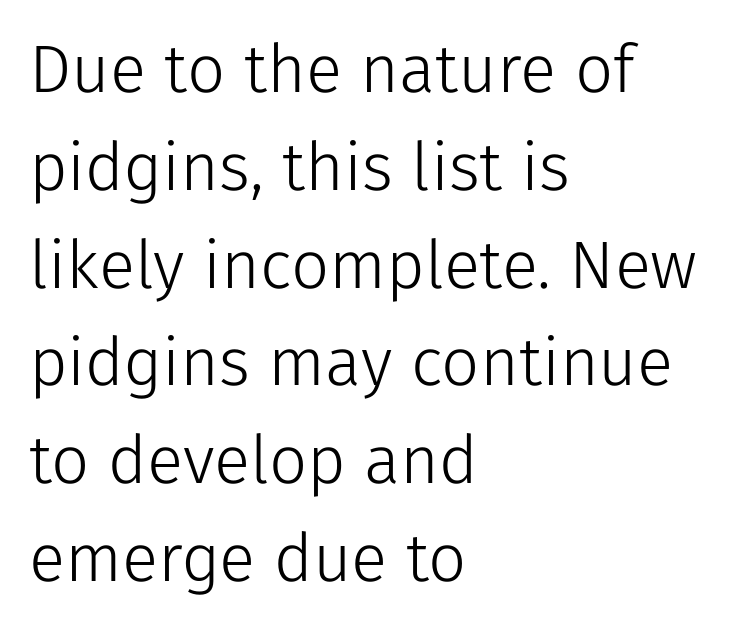
Q: Is the text bold? A: No.
Q: Is the text italic (slanted)? A: No, it is upright.
Q: Is the typeface a serif or a sans-serif typeface? A: Sans-serif.
Q: Is the text underlined? A: No.
Q: How is the paragraph aligned? A: Left-aligned.
Q: Is the spacing between letters normal or unusually wide? A: Normal.
Q: Is the spacing between lines tight, normal or loose? A: Normal.
Q: Width (condensed, normal, or wide)? A: Normal.
Q: Stroke contrast? A: Low.
Q: x-height? A: Medium.
Q: Monospaced? A: No.
